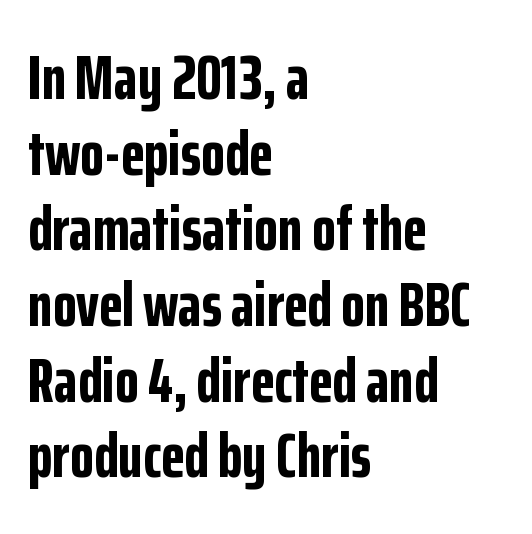
Q: Is the text bold? A: Yes.
Q: Is the text italic (slanted)? A: No, it is upright.
Q: Is the typeface a serif or a sans-serif typeface? A: Sans-serif.
Q: Is the text underlined? A: No.
Q: How is the paragraph aligned? A: Left-aligned.
Q: Is the spacing between letters normal or unusually wide? A: Normal.
Q: Width (condensed, normal, or wide)? A: Condensed.
Q: Stroke contrast? A: Low.
Q: x-height? A: Medium.
Q: Monospaced? A: No.
